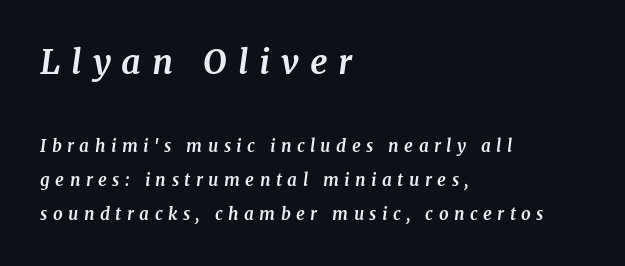
The image shows 34 px bold serif type, italic (leaning right); set left-aligned, loose line spacing (2.0x), unusually wide letter spacing (+0.32 em), not underlined; the first (top) block is 2.0x larger; medium stroke contrast and a medium x-height.
